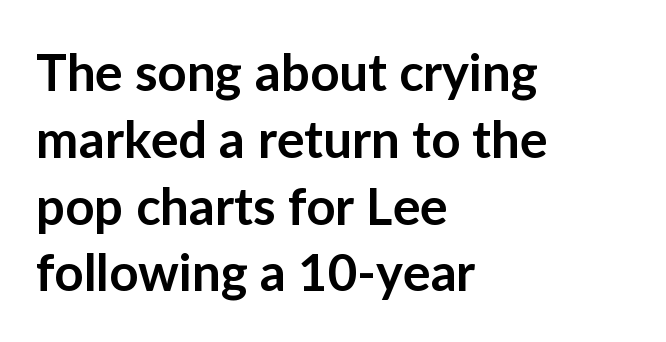
The compositor pushed each line to the left boundary. Think of a printed novel: that variable character pitch is what you see here. This sample uses an upright cut, with every glyph sitting square on the baseline. A typesetter would call this leading conventional body-copy spacing.
